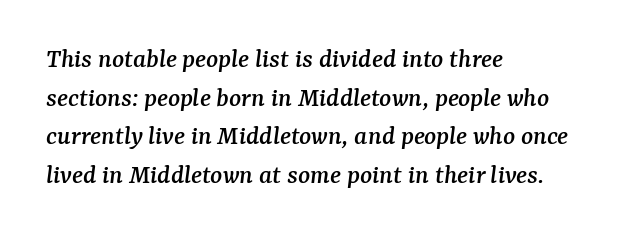
{"serif": "yes", "italic": "yes", "lean": "right", "slant_degrees": 7, "width": "normal", "stroke_contrast": "medium", "x_height": "medium", "monospaced": "no", "underline": "no", "align": "left", "line_spacing": "normal", "line_spacing_ratio": 1.38, "letter_spacing": "normal", "letter_spacing_em": 0.0, "glyph_px": 28}
